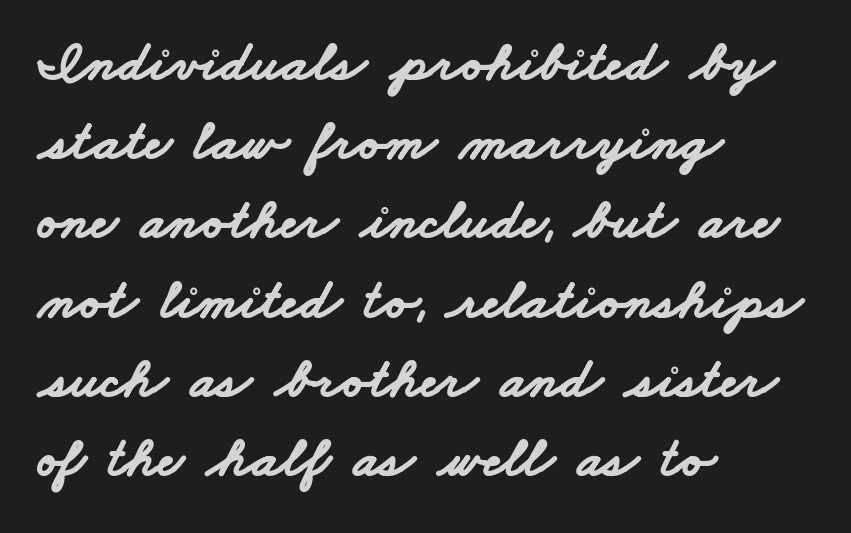
The image shows 57 px bold, wide sans-serif type; set left-aligned, normal line spacing (1.39x), normal letter spacing, not underlined; low stroke contrast and a small x-height.
